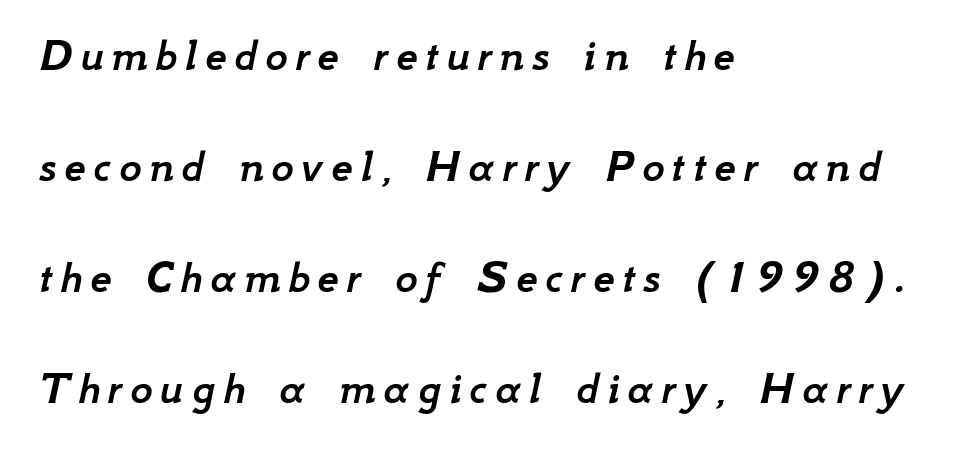
Q: Is the text italic (slanted)? A: Yes, it leans right by about 12 degrees.
Q: Is the text underlined? A: No.
Q: How is the paragraph aligned? A: Left-aligned.
Q: Is the spacing between lines tight, normal or loose? A: Loose.
Q: Width (condensed, normal, or wide)? A: Normal.
Q: Stroke contrast? A: Low.
Q: x-height? A: Small.
Q: Monospaced? A: No.
